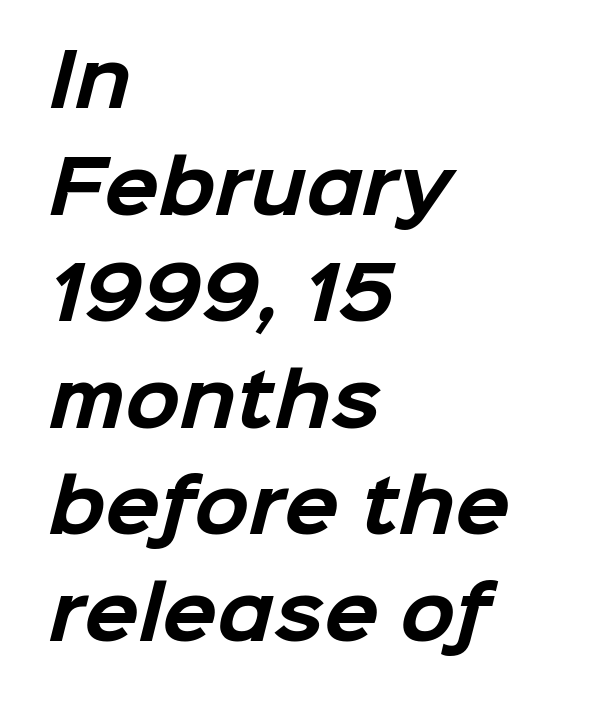
The image shows 72 px bold sans-serif type; set left-aligned, normal line spacing (1.48x), normal letter spacing, not underlined; low stroke contrast and a medium x-height.
